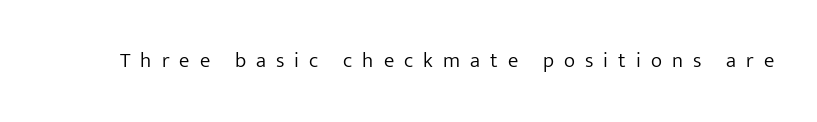
Caption: expanded tracking, letters set apart. Weight class: somewhere from thin through regular. A bare baseline throughout the passage. Designer's note — italics off, roman on.
